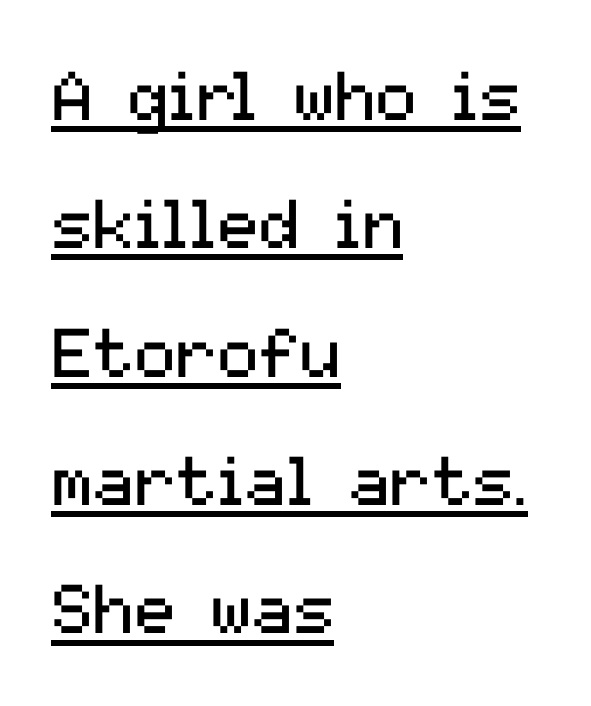
These glyphs show unthickened strokes, regular width or finer. Type style note: lacks serifs. The rendering uses natural spacing where letterforms have individual widths. Glyph-to-glyph distance matches everyday printed text. Alignment: flush left. The typography opts for an upright posture over an oblique one.
